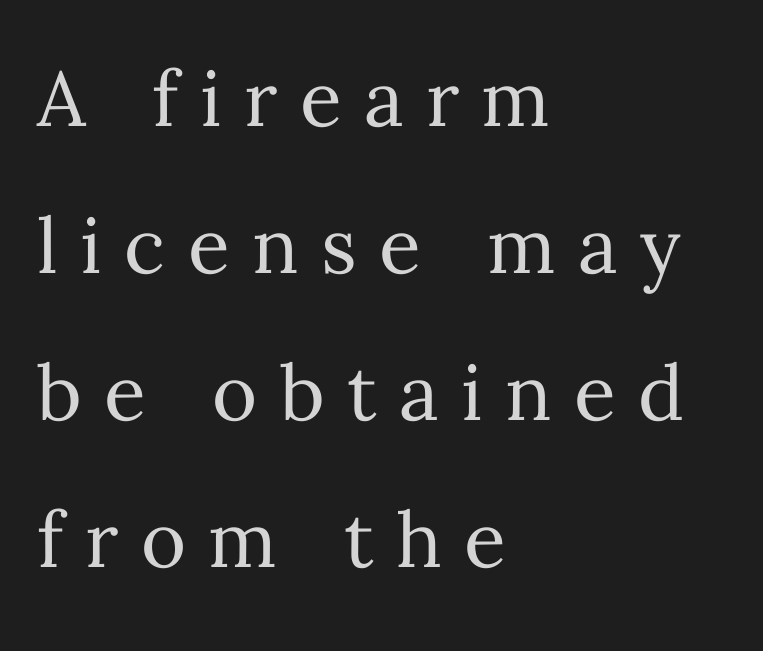
Horizontal bands of white between lines are thick stripes. No heavy texture on the line: the type isn't bold. These lines are rendered in a variable-pitch font. You could only call the tracking loose — the letters float apart.
